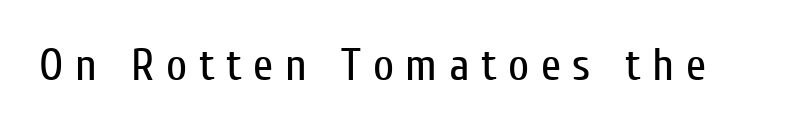
Font category for this specimen: sans-serif. Display-style spreading of the glyphs; the letterfit is very open. Characters remain perfectly vertical along every line. Words float on clear page, feet unadorned. Here the designer chose a conventional face with non-uniform glyph widths.
